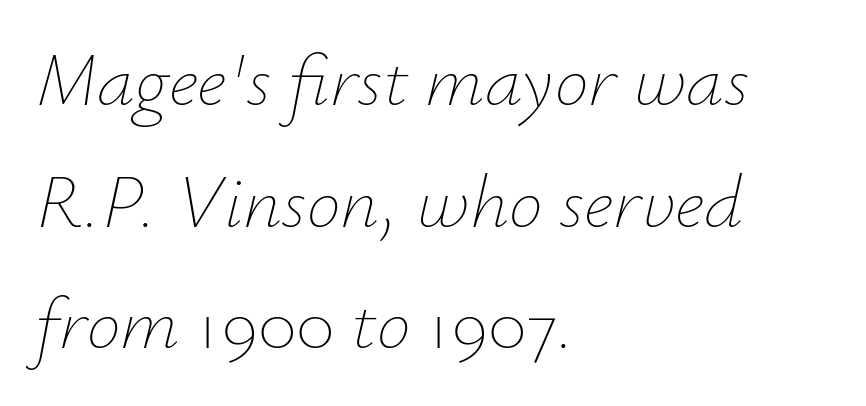
{"italic": "yes", "lean": "right", "slant_degrees": 12, "bold": "no", "weight": "thin", "width": "normal", "stroke_contrast": "low", "x_height": "small", "monospaced": "no", "underline": "no", "align": "left", "line_spacing": "normal", "line_spacing_ratio": 1.6, "letter_spacing": "normal", "letter_spacing_em": 0.0, "glyph_px": 76}
